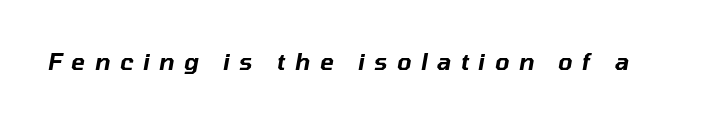
{"italic": "yes", "lean": "right", "slant_degrees": 10, "underline": "no", "letter_spacing": "wide", "letter_spacing_em": 0.41, "glyph_px": 23}
